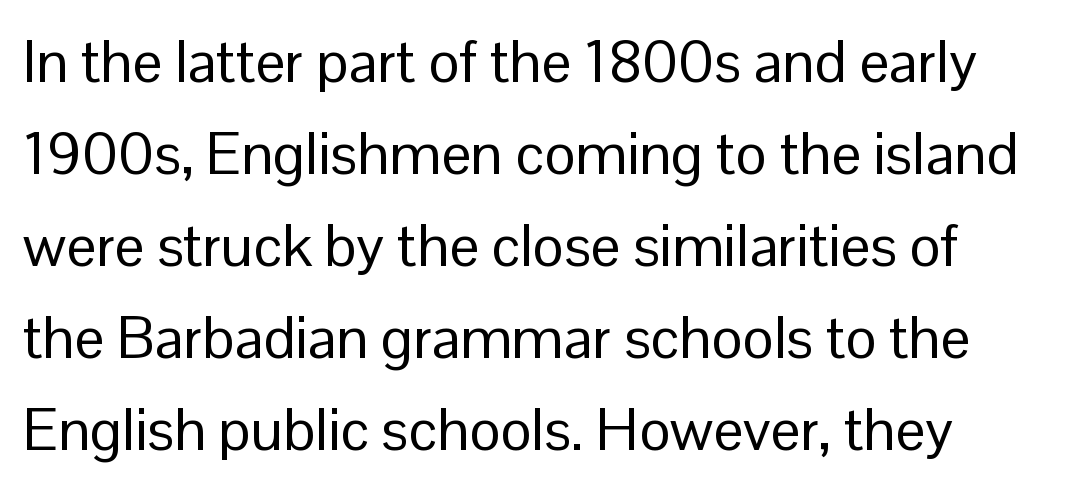
Q: Is the text bold? A: No.
Q: Is the text italic (slanted)? A: No, it is upright.
Q: Is the typeface a serif or a sans-serif typeface? A: Sans-serif.
Q: Is the text underlined? A: No.
Q: Is the spacing between letters normal or unusually wide? A: Normal.
Q: Is the spacing between lines tight, normal or loose? A: Normal.
Q: Width (condensed, normal, or wide)? A: Normal.
Q: Stroke contrast? A: Low.
Q: x-height? A: Medium.
Q: Monospaced? A: No.
